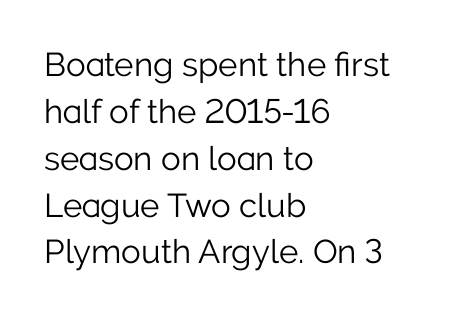
Q: Is the text bold? A: No.
Q: Is the text italic (slanted)? A: No, it is upright.
Q: Is the typeface a serif or a sans-serif typeface? A: Sans-serif.
Q: Is the text underlined? A: No.
Q: How is the paragraph aligned? A: Left-aligned.
Q: Is the spacing between letters normal or unusually wide? A: Normal.
Q: Is the spacing between lines tight, normal or loose? A: Normal.
Q: Width (condensed, normal, or wide)? A: Normal.
Q: Stroke contrast? A: Low.
Q: x-height? A: Medium.
Q: Monospaced? A: No.
